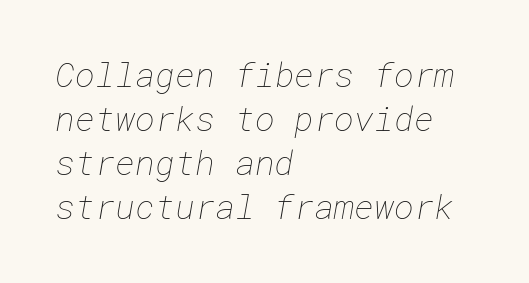
{"bold": "no", "weight": "thin", "width": "normal", "stroke_contrast": "low", "x_height": "medium", "underline": "no", "align": "left", "line_spacing": "normal", "line_spacing_ratio": 1.29, "letter_spacing": "normal", "letter_spacing_em": 0.0, "glyph_px": 34}
